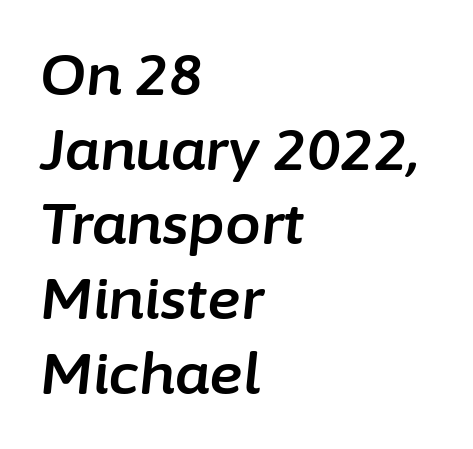
{"italic": "yes", "lean": "right", "slant_degrees": 6, "width": "normal", "stroke_contrast": "low", "x_height": "medium", "monospaced": "no", "underline": "no", "align": "left", "line_spacing": "normal", "line_spacing_ratio": 1.31, "letter_spacing": "normal", "letter_spacing_em": 0.0, "glyph_px": 57}
